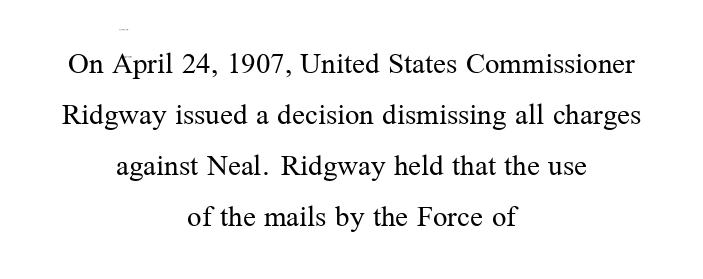
Italic? Not at all — the glyphs are vertical. Is this a sans? No — the strokes have serifs. There is no visible air inserted between adjacent glyphs. The space directly below the letters is spotless. Each stroke keeps to a modest, everyday thickness or less.
